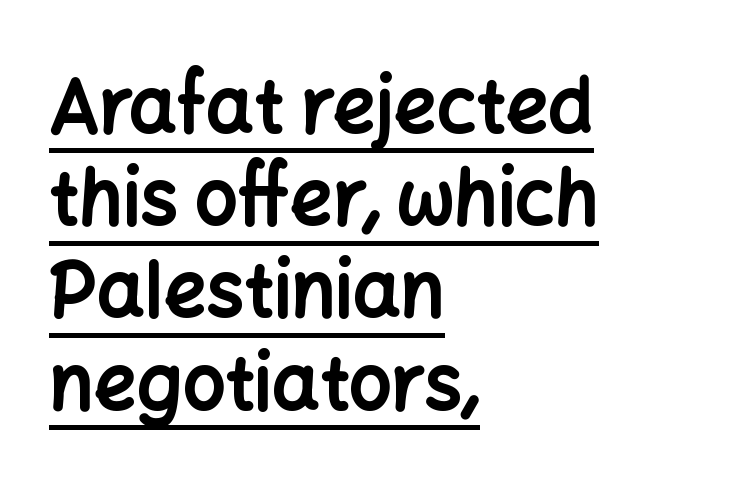
Q: Is the text bold? A: Yes.
Q: Is the text italic (slanted)? A: No, it is upright.
Q: Is the typeface a serif or a sans-serif typeface? A: Sans-serif.
Q: Is the text underlined? A: Yes.
Q: How is the paragraph aligned? A: Left-aligned.
Q: Is the spacing between letters normal or unusually wide? A: Normal.
Q: Width (condensed, normal, or wide)? A: Normal.
Q: Stroke contrast? A: Low.
Q: x-height? A: Medium.
Q: Monospaced? A: No.
